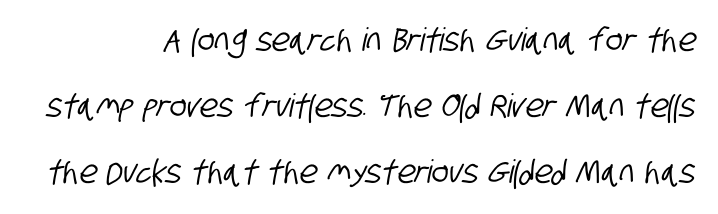
The image shows 32 px condensed sans-serif type; set right-aligned, loose line spacing (2.07x), normal letter spacing, not underlined; low stroke contrast and a large x-height.
